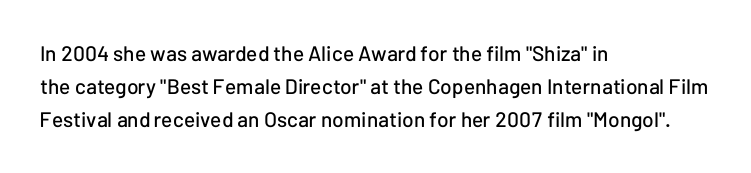
Whoever set this chose a conventional vertical rhythm. Quick note: not italic, upright. Only glyphs here, with clear space below each row. The horizontal fit of the characters is conventional and even. Notice how the passage keeps a crisp vertical edge on the left only.
